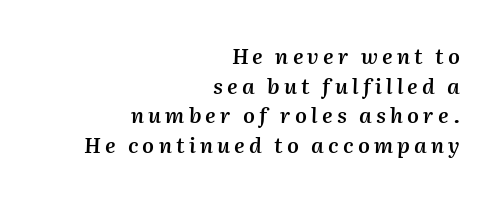
The glyphs look as if they've been sheared to an angle. A clean baseline with only descenders dipping below it. Each glyph is drawn with semibold strokes, heavier than normal yet not fully bold. This rendering widens character spacing well past its baseline value. Which margin do the lines hug? The right one — the left edge is uneven.
